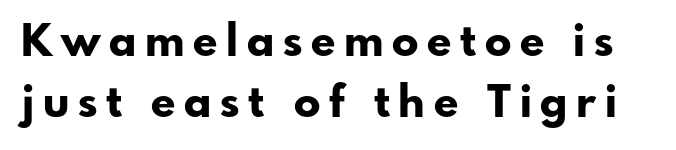
The image shows 44 px bold sans-serif type, upright; set normal line spacing (1.39x), unusually wide letter spacing (+0.2 em), not underlined; low stroke contrast and a small x-height.
